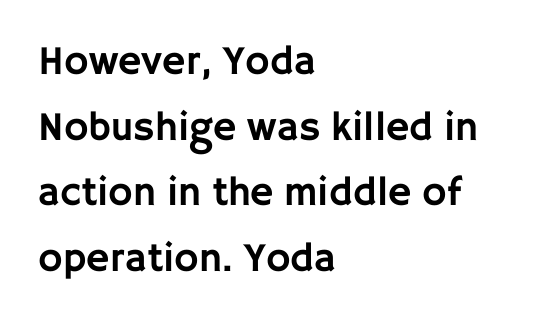
The image shows 41 px sans-serif type, upright; set left-aligned, normal line spacing (1.6x), normal letter spacing, not underlined; low stroke contrast and a large x-height.
